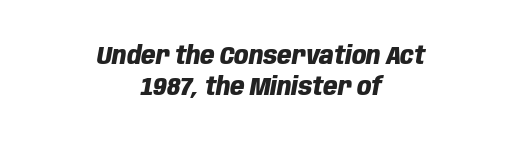
Q: Is the text bold? A: Yes.
Q: Is the text italic (slanted)? A: Yes, it leans right by about 10 degrees.
Q: Is the text underlined? A: No.
Q: How is the paragraph aligned? A: Centered.
Q: Is the spacing between letters normal or unusually wide? A: Normal.
Q: Is the spacing between lines tight, normal or loose? A: Normal.
